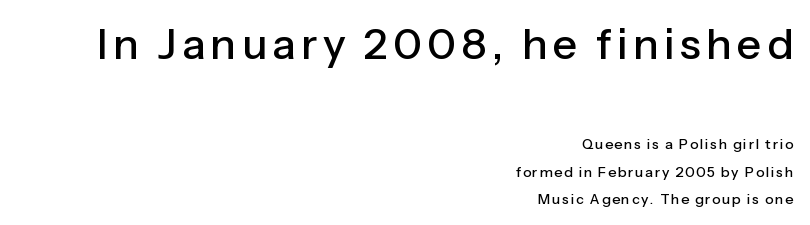
The image shows 43 px sans-serif type, upright; set right-aligned, loose line spacing (1.95x), not underlined; the first (top) block is 3.07x larger; low stroke contrast and a medium x-height.
